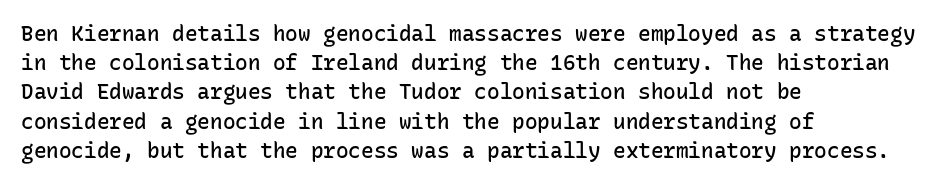
Q: Is the text bold? A: Semi-bold.
Q: Is the text italic (slanted)? A: No, it is upright.
Q: Is the text underlined? A: No.
Q: How is the paragraph aligned? A: Left-aligned.
Q: Is the spacing between letters normal or unusually wide? A: Normal.
Q: Is the spacing between lines tight, normal or loose? A: Normal.
